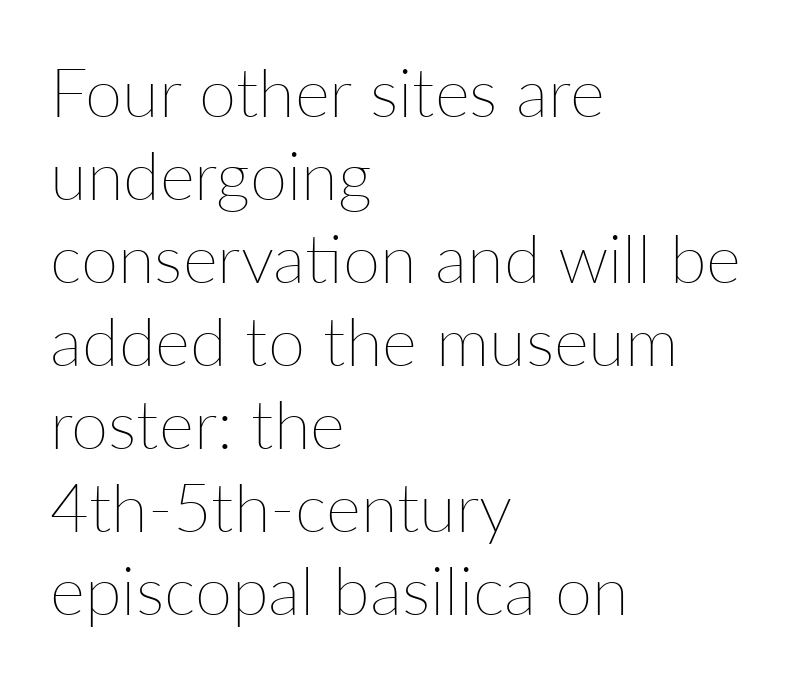
The image shows 67 px thin type, upright; set left-aligned, line spacing 1.24x, normal letter spacing, not underlined; low stroke contrast and a medium x-height.
